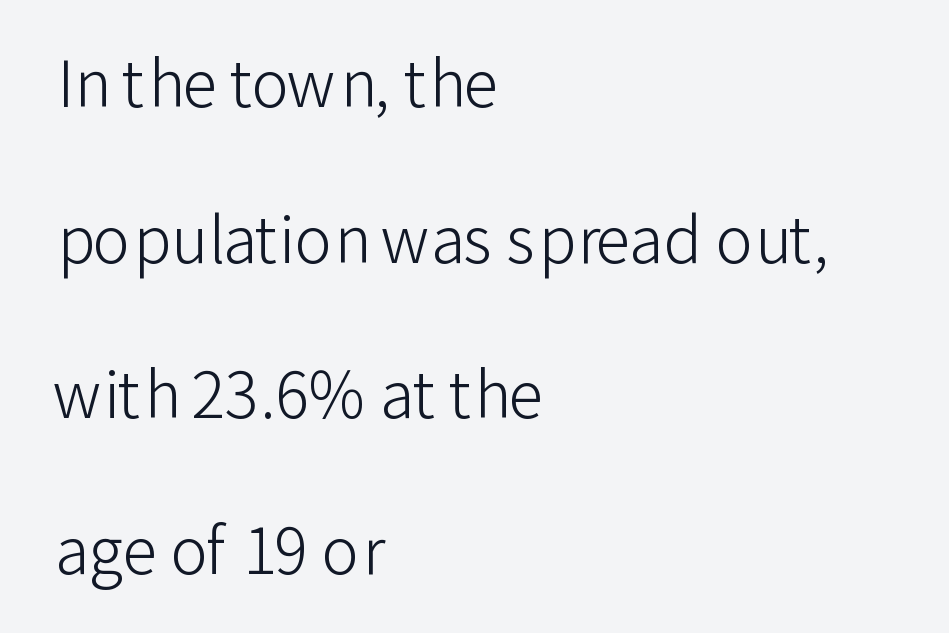
Q: Is the text bold? A: No.
Q: Is the text italic (slanted)? A: No, it is upright.
Q: Is the typeface a serif or a sans-serif typeface? A: Sans-serif.
Q: Is the text underlined? A: No.
Q: How is the paragraph aligned? A: Left-aligned.
Q: Is the spacing between letters normal or unusually wide? A: Normal.
Q: Is the spacing between lines tight, normal or loose? A: Loose.
Q: Width (condensed, normal, or wide)? A: Normal.
Q: Stroke contrast? A: Low.
Q: x-height? A: Medium.
Q: Monospaced? A: No.
